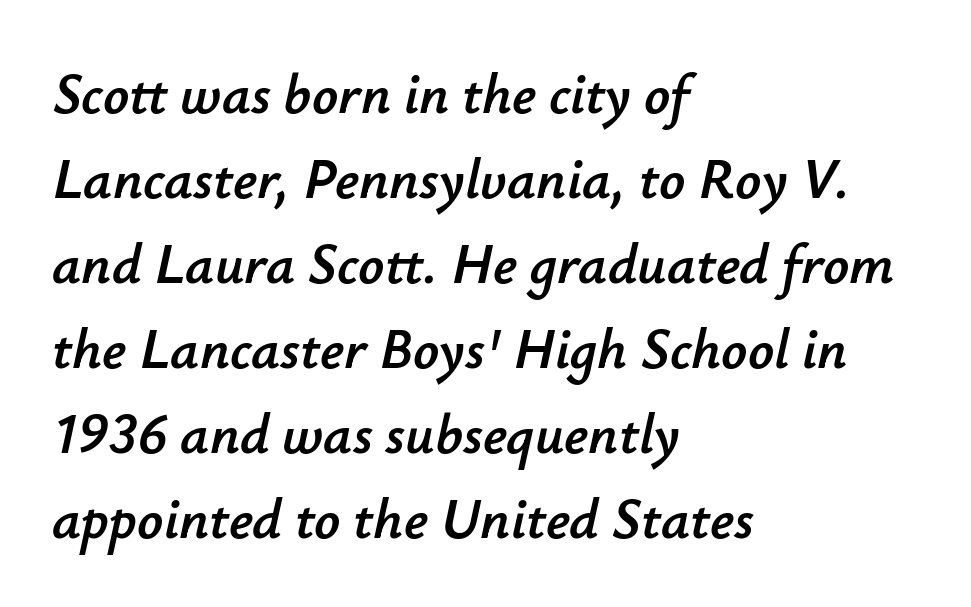
Here the designer chose a conventional face with non-uniform glyph widths. The typesetter chose a ragged-right arrangement here. The glyphs are unaccompanied by any horizontal stroke below them. The passage shown leans; its letterforms are oblique.
